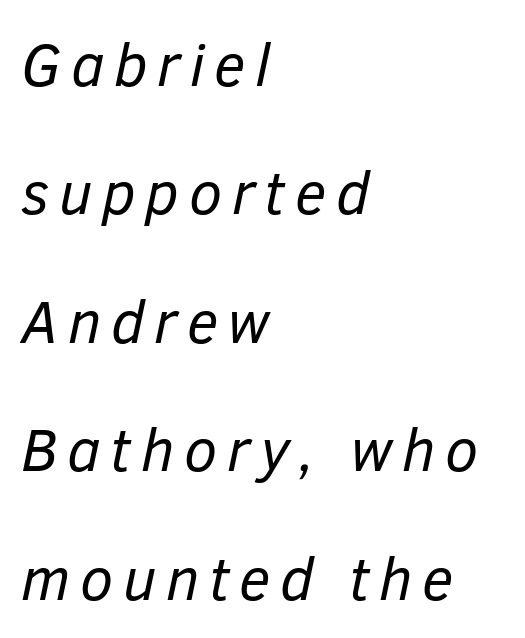
{"italic": "yes", "lean": "right", "slant_degrees": 12, "bold": "no", "weight": "regular", "width": "normal", "stroke_contrast": "low", "x_height": "medium", "monospaced": "no", "underline": "no", "align": "left", "line_spacing": "loose", "line_spacing_ratio": 2.14, "glyph_px": 60}
